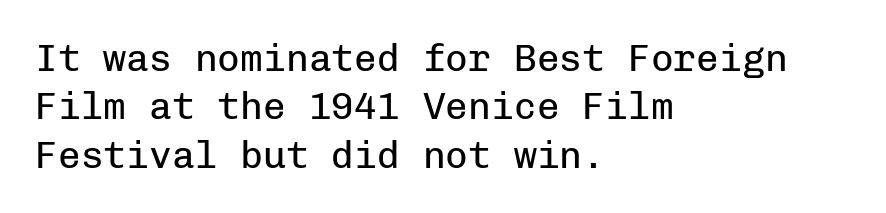
Ink coverage per letter is moderate at most. Tall strokes in this sample are plumb rather than angled. Each row of text sits above clean, open space. Spacing between characters is what you'd get straight out of the box.
